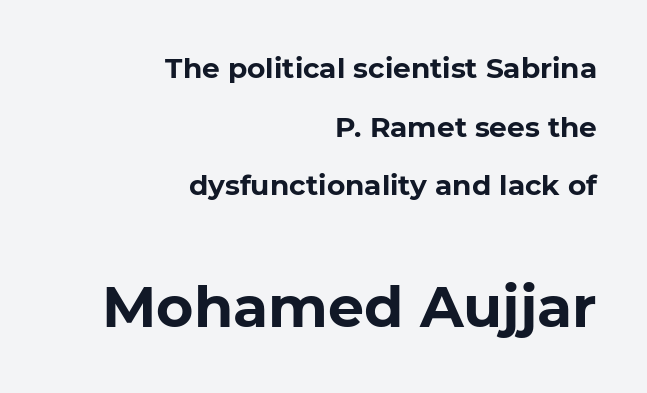
{"serif": "no", "bold": "yes", "weight": "bold", "width": "normal", "stroke_contrast": "low", "x_height": "medium", "monospaced": "no", "underline": "no", "align": "right", "line_spacing": "loose", "line_spacing_ratio": 2.09, "letter_spacing": "normal", "letter_spacing_em": 0.0, "larger_block": "second", "size_ratio": 2.04, "glyph_px": 57}
